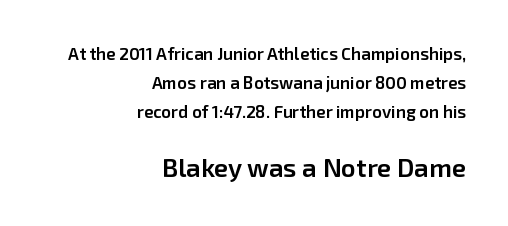
{"italic": "no", "bold": "semi", "underline": "no", "align": "right", "line_spacing_ratio": 1.71, "letter_spacing": "normal", "letter_spacing_em": 0.0, "larger_block": "second", "size_ratio": 1.53, "glyph_px": 26}
